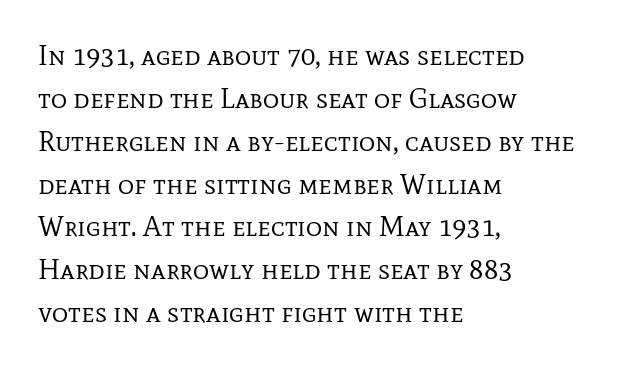
{"serif": "yes", "italic": "no", "bold": "no", "weight": "regular", "width": "normal", "stroke_contrast": "low", "x_height": "medium", "monospaced": "no", "underline": "no", "align": "left", "line_spacing": "normal", "line_spacing_ratio": 1.53, "letter_spacing": "normal", "letter_spacing_em": 0.0, "glyph_px": 28}
